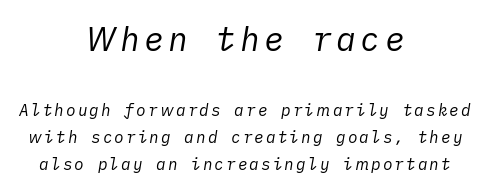
Weight class: somewhere from thin through regular. Horizontally, the lines are justified to the midpoint only. The passage shown stacks its lines at a standard gap. Letters rest on an invisible, unmarked baseline. Slanted lettering throughout. The block sitting higher on the canvas is the one with enlarged characters.
